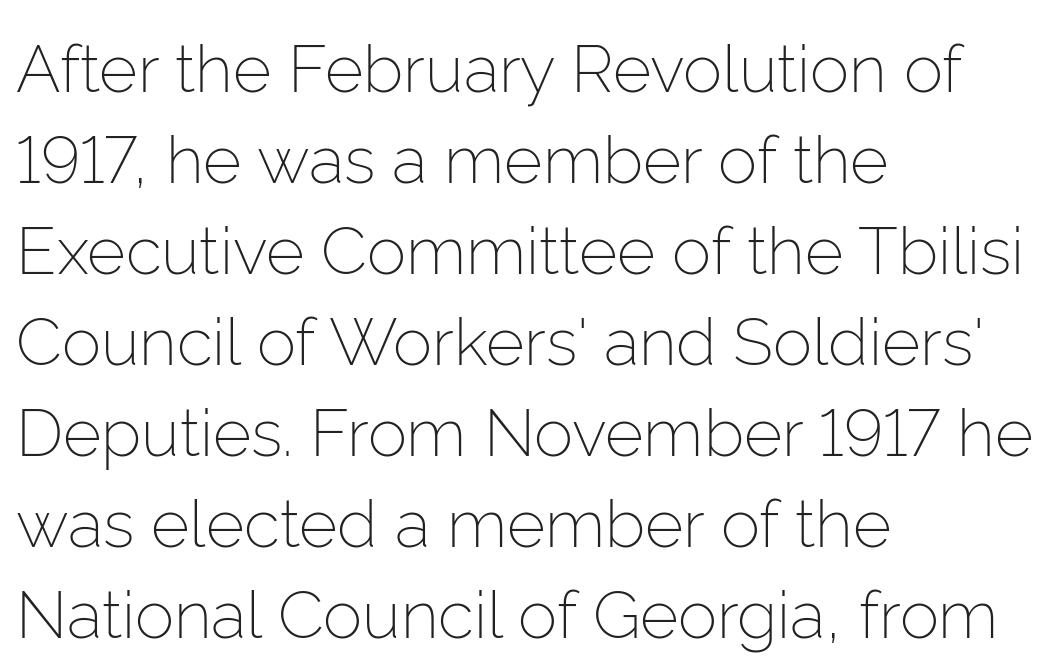
Q: Is the text bold? A: No.
Q: Is the text italic (slanted)? A: No, it is upright.
Q: Is the typeface a serif or a sans-serif typeface? A: Sans-serif.
Q: Is the text underlined? A: No.
Q: How is the paragraph aligned? A: Left-aligned.
Q: Is the spacing between letters normal or unusually wide? A: Normal.
Q: Is the spacing between lines tight, normal or loose? A: Normal.
Q: Width (condensed, normal, or wide)? A: Normal.
Q: Stroke contrast? A: Low.
Q: x-height? A: Medium.
Q: Monospaced? A: No.
